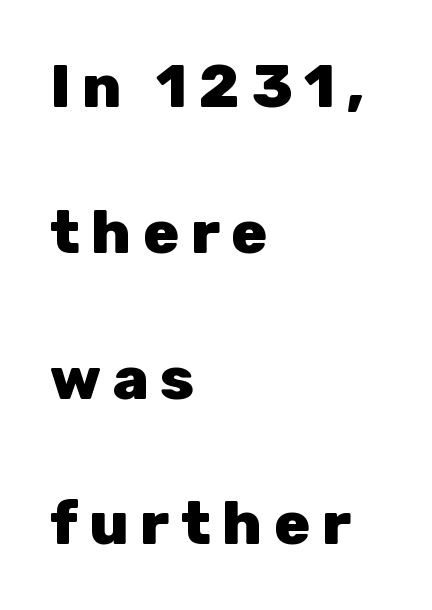
Quick note: not italic, upright. Quick note: interline space is abundant. The rendering anchors every line to the left-hand side. Every letter is thick-stroked: bold, no question. The rendering shows plain stroke endings on the letterforms — a sans-serif design.
